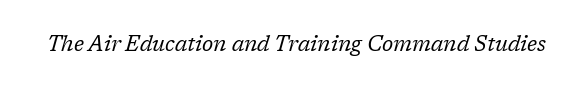
Q: Is the text bold? A: No.
Q: Is the text italic (slanted)? A: Yes, it leans right by about 17 degrees.
Q: Is the text underlined? A: No.
Q: Is the spacing between letters normal or unusually wide? A: Normal.
